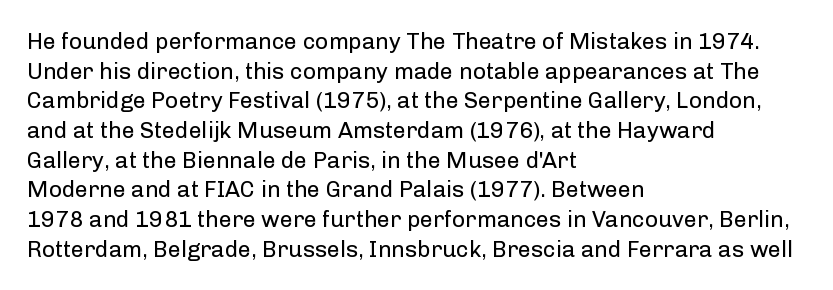
{"italic": "no", "bold": "no", "underline": "no", "align": "left", "line_spacing": "normal", "line_spacing_ratio": 1.29, "letter_spacing": "normal", "letter_spacing_em": 0.0, "glyph_px": 23}
